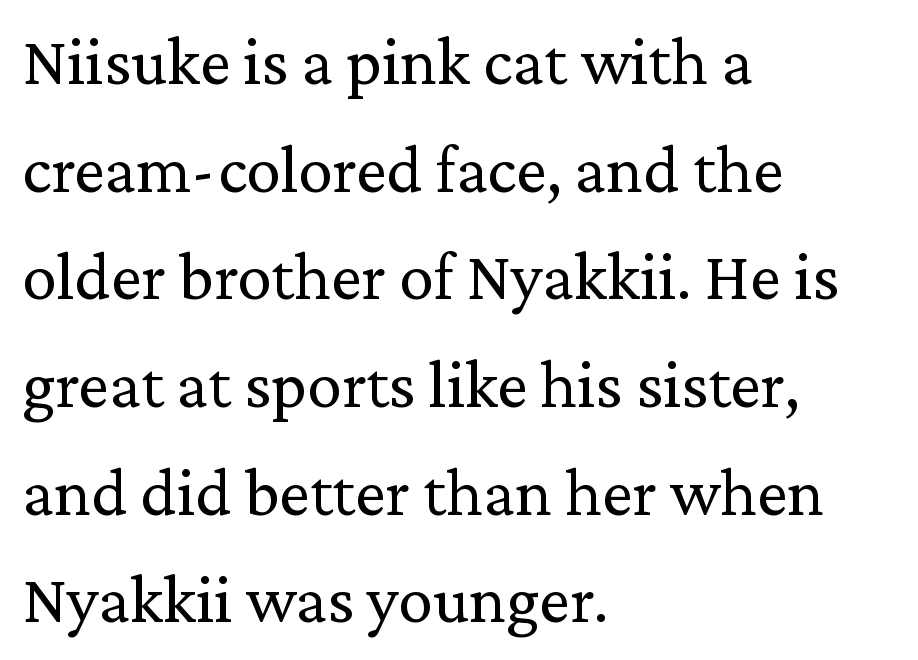
The image shows 69 px regular-weight serif type, upright; set left-aligned, normal line spacing (1.56x), normal letter spacing, not underlined; medium stroke contrast and a medium x-height.
